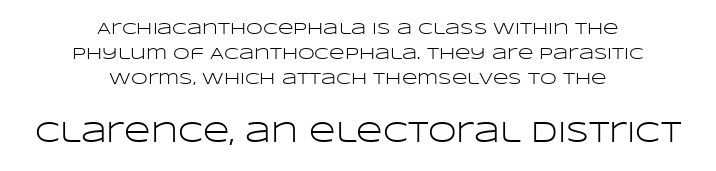
The image shows 29 px light, wide sans-serif type, upright; set centered, normal line spacing (1.47x), normal letter spacing, not underlined; the second (bottom) block is 1.71x larger; low stroke contrast and a large x-height.
